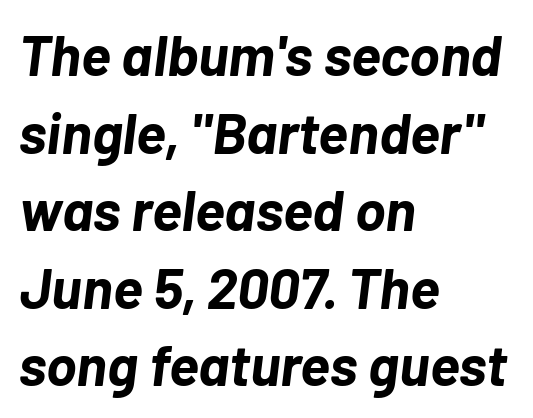
{"italic": "yes", "lean": "right", "slant_degrees": 7, "bold": "yes", "weight": "bold", "width": "normal", "stroke_contrast": "low", "x_height": "medium", "monospaced": "no", "underline": "no", "align": "left", "line_spacing": "normal", "line_spacing_ratio": 1.36, "letter_spacing": "normal", "letter_spacing_em": 0.0, "glyph_px": 57}
